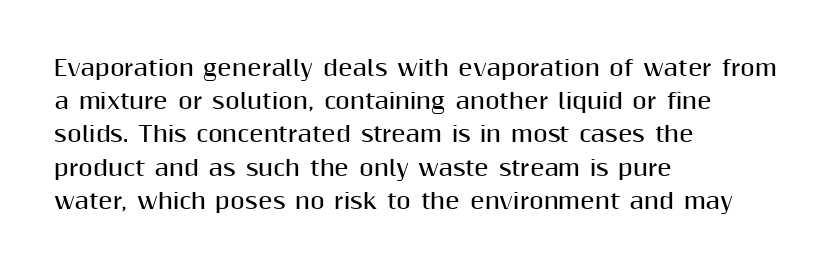
{"italic": "no", "bold": "yes", "underline": "no", "align": "left", "line_spacing": "normal", "line_spacing_ratio": 1.58, "letter_spacing": "normal", "letter_spacing_em": 0.0, "glyph_px": 21}
